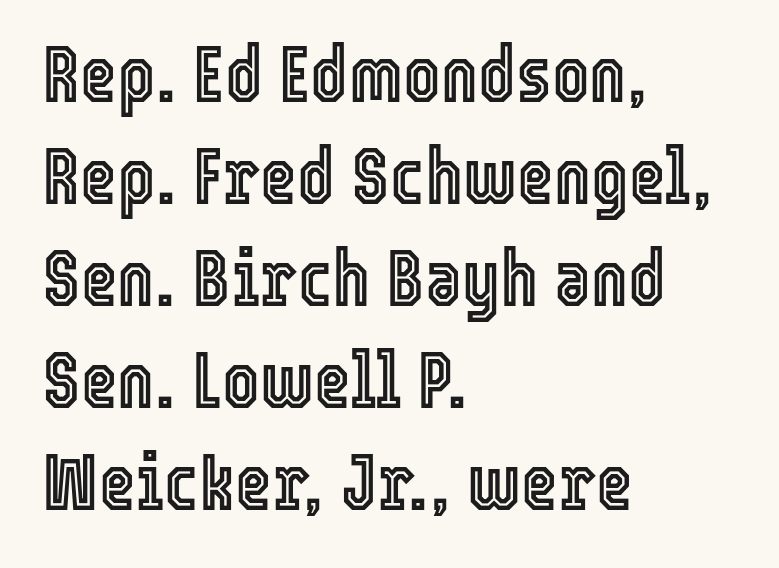
The compositor pushed each line to the left boundary. Students, observe: this is what conventionally led text looks like. Think of a printed novel: that variable character pitch is what you see here. The rendering keeps characters at their native spacing.
